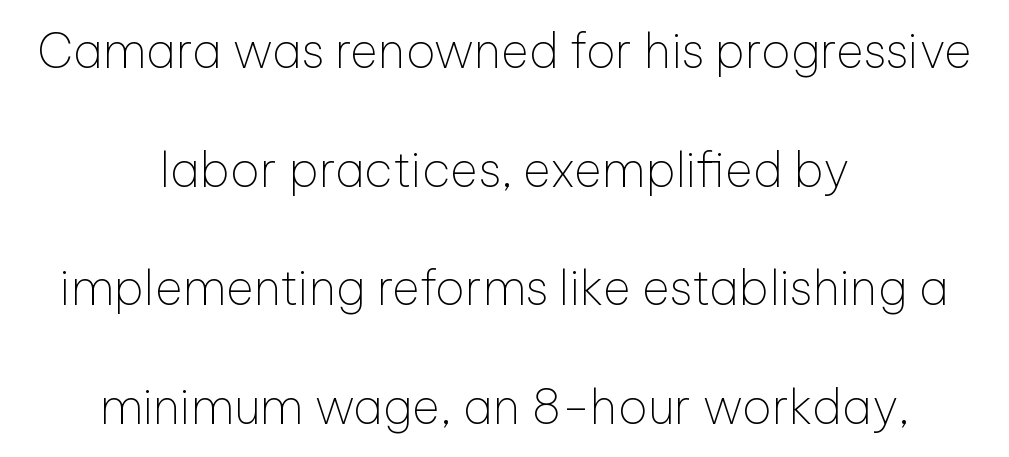
The image shows 48 px thin sans-serif type, upright; set centered, loose line spacing (2.47x), normal letter spacing, not underlined; low stroke contrast and a medium x-height.
